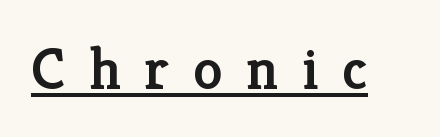
{"serif": "yes", "italic": "no", "bold": "semi", "weight": "semibold", "width": "normal", "stroke_contrast": "low", "x_height": "medium", "monospaced": "no", "underline": "yes", "letter_spacing": "wide", "letter_spacing_em": 0.4, "glyph_px": 59}
